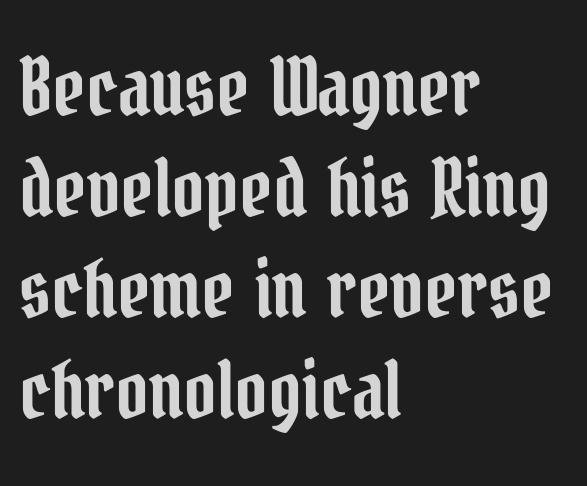
Q: Is the text italic (slanted)? A: No, it is upright.
Q: Is the typeface a serif or a sans-serif typeface? A: Serif.
Q: Is the text underlined? A: No.
Q: How is the paragraph aligned? A: Left-aligned.
Q: Is the spacing between letters normal or unusually wide? A: Normal.
Q: Is the spacing between lines tight, normal or loose? A: Normal.
Q: Width (condensed, normal, or wide)? A: Condensed.
Q: Stroke contrast? A: Low.
Q: x-height? A: Medium.
Q: Monospaced? A: No.
